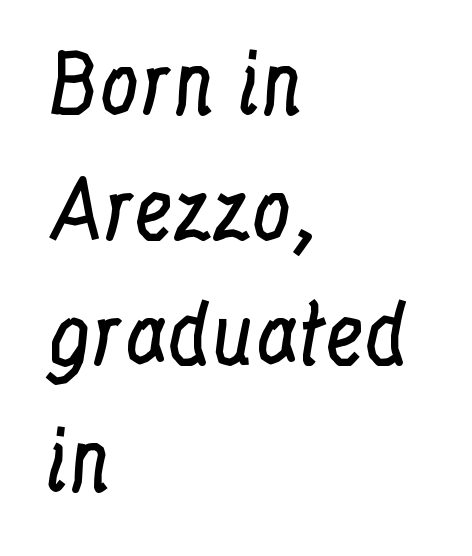
{"serif": "yes", "bold": "no", "weight": "regular", "width": "condensed", "stroke_contrast": "low", "x_height": "medium", "monospaced": "no", "underline": "no", "align": "left", "line_spacing": "normal", "line_spacing_ratio": 1.59, "letter_spacing": "normal", "letter_spacing_em": 0.0, "glyph_px": 79}
